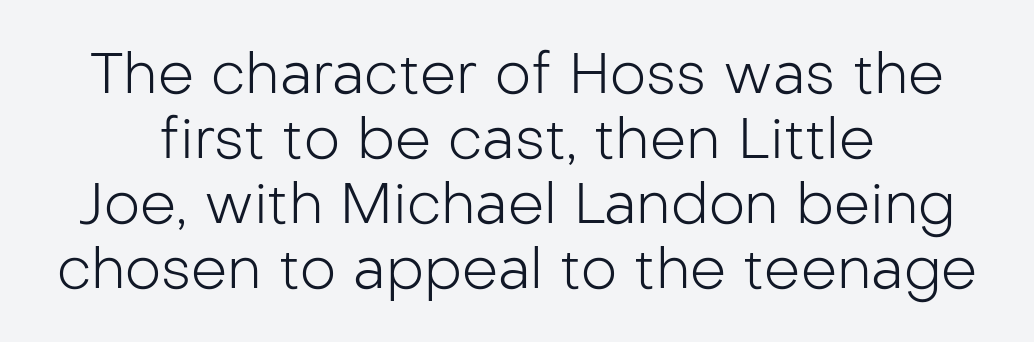
The paragraph shown floats in the horizontal middle. Tracking here is standard; glyphs follow each other at the usual distance. Honestly, there is no underline to notice here at all. Successive baselines arrive quickly, one right under another.
